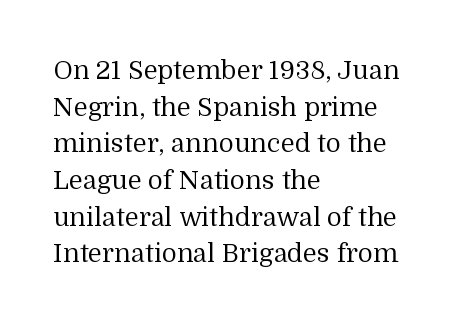
In CSS terms this would be text-align: left. The words here are not underlined. The font is comparable to plain body text, perhaps lighter. Every character sits straight up, as roman type does. The vertical gap from one line to the next is medium. Compared with typical body copy, the letter spacing here is the same.
